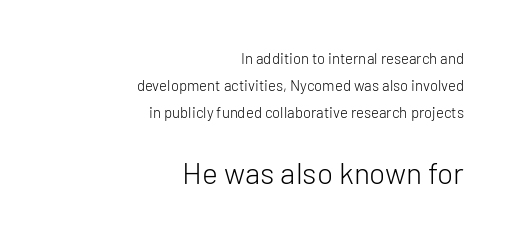
Q: Is the text bold? A: No.
Q: Is the text italic (slanted)? A: No, it is upright.
Q: Is the typeface a serif or a sans-serif typeface? A: Sans-serif.
Q: Is the text underlined? A: No.
Q: How is the paragraph aligned? A: Right-aligned.
Q: Is the spacing between letters normal or unusually wide? A: Normal.
Q: Which block of text is set in a larger size, the first (top) or the second (bottom)? A: The second (bottom) one.
Q: Width (condensed, normal, or wide)? A: Normal.
Q: Stroke contrast? A: Low.
Q: x-height? A: Medium.
Q: Monospaced? A: No.
